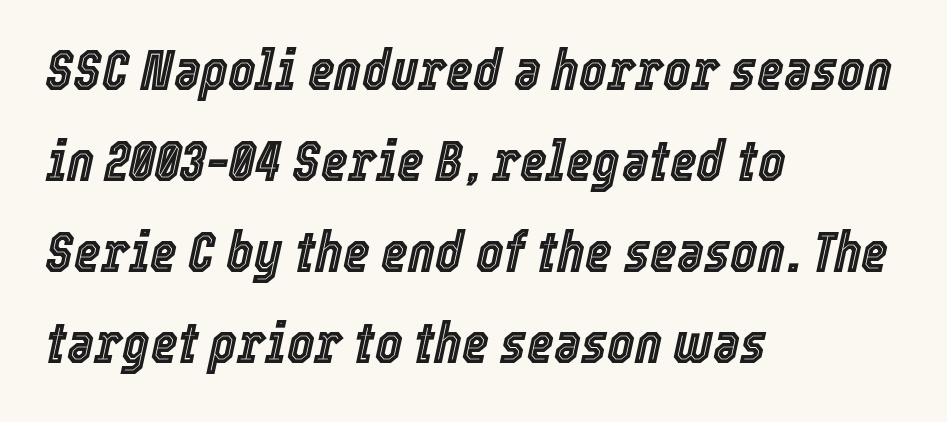
Q: Is the text italic (slanted)? A: Yes, it leans right by about 12 degrees.
Q: Is the text underlined? A: No.
Q: How is the paragraph aligned? A: Left-aligned.
Q: Is the spacing between letters normal or unusually wide? A: Normal.
Q: Is the spacing between lines tight, normal or loose? A: Normal.
Q: Width (condensed, normal, or wide)? A: Condensed.
Q: x-height? A: Medium.
Q: Monospaced? A: No.
